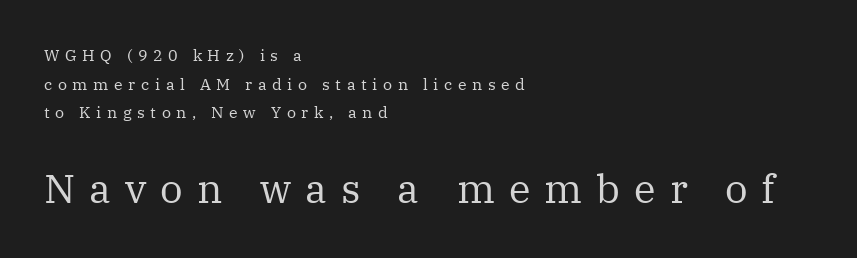
{"serif": "yes", "italic": "no", "bold": "no", "weight": "regular", "width": "normal", "stroke_contrast": "medium", "x_height": "medium", "monospaced": "no", "underline": "no", "align": "left", "line_spacing_ratio": 1.79, "letter_spacing": "wide", "letter_spacing_em": 0.35, "larger_block": "second", "size_ratio": 2.5, "glyph_px": 40}
